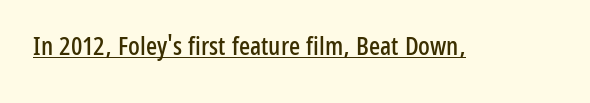
Q: Is the text italic (slanted)? A: No, it is upright.
Q: Is the text underlined? A: Yes.
Q: Is the spacing between letters normal or unusually wide? A: Normal.
